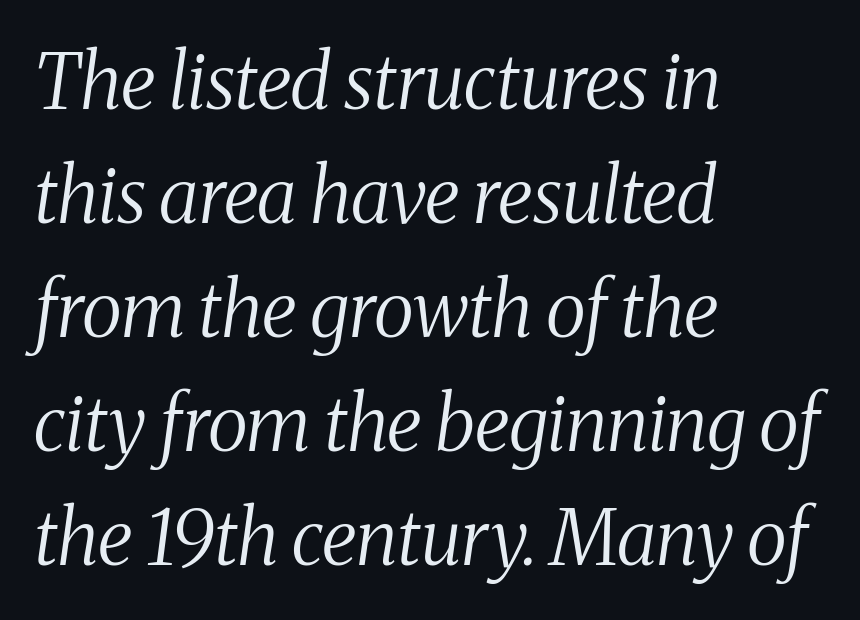
Weight: regular or lighter. Casual observation: everything's shoved over to the left. Nothing unusual about the tracking: characters are spaced as the font intends. The passage shown is typed in a proportional face where columns would drift.
